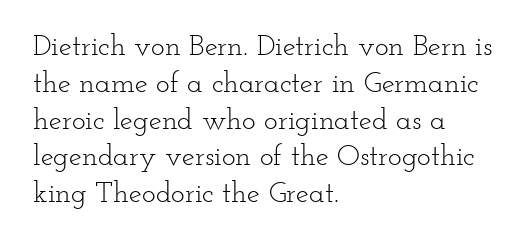
The image shows 29 px light, wide serif type, upright; set left-aligned, normal line spacing (1.27x), normal letter spacing, not underlined; low stroke contrast and a small x-height.
